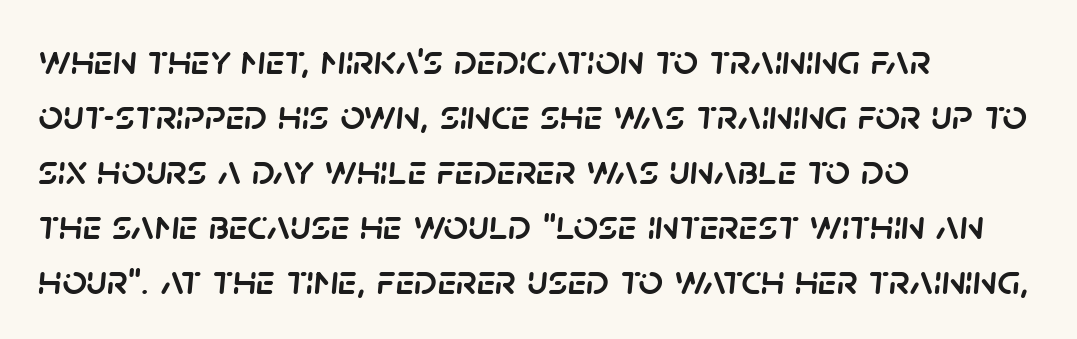
{"italic": "yes", "lean": "right", "slant_degrees": 5, "width": "normal", "stroke_contrast": "low", "x_height": "large", "monospaced": "no", "underline": "no", "align": "left", "line_spacing": "normal", "line_spacing_ratio": 1.28, "letter_spacing": "normal", "letter_spacing_em": 0.0, "glyph_px": 43}
